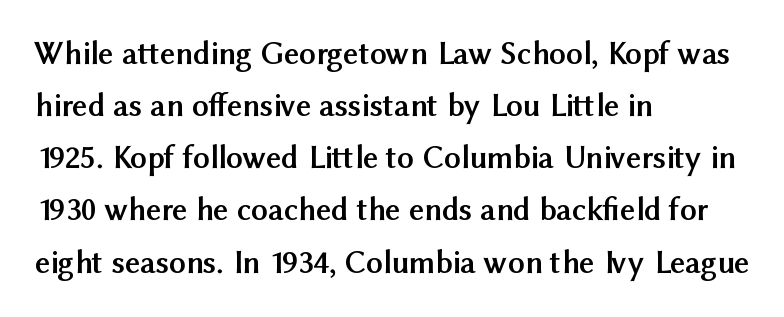
{"serif": "no", "italic": "no", "bold": "yes", "weight": "semibold", "width": "normal", "stroke_contrast": "medium", "x_height": "medium", "monospaced": "no", "underline": "no", "align": "left", "line_spacing": "normal", "line_spacing_ratio": 1.58, "letter_spacing": "normal", "letter_spacing_em": 0.0, "glyph_px": 33}
